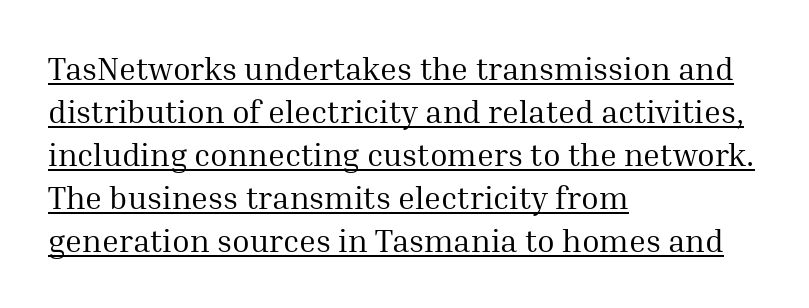
{"serif": "yes", "italic": "no", "bold": "no", "weight": "regular", "width": "normal", "stroke_contrast": "medium", "x_height": "medium", "monospaced": "no", "underline": "yes", "align": "left", "line_spacing": "normal", "line_spacing_ratio": 1.34, "letter_spacing": "normal", "letter_spacing_em": 0.0, "glyph_px": 32}
